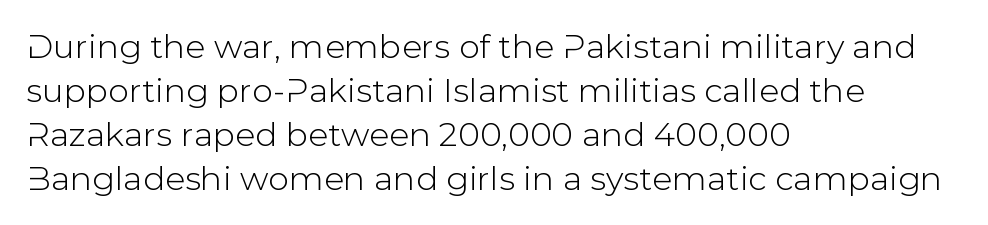
Nope, no serifs anywhere on these letters. Do the letters lean? They stand straight. The rendering anchors every line to the left-hand side. The baseline area is clear.
